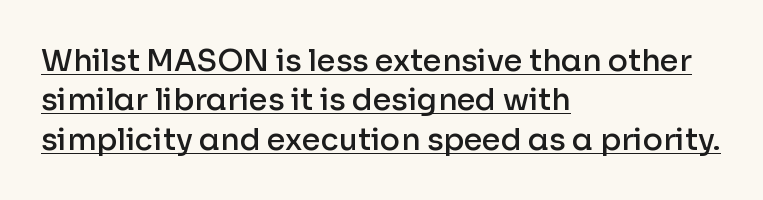
{"serif": "no", "italic": "no", "bold": "semi", "weight": "semibold", "width": "normal", "stroke_contrast": "low", "x_height": "medium", "monospaced": "no", "underline": "yes", "align": "left", "line_spacing": "normal", "line_spacing_ratio": 1.31, "letter_spacing": "normal", "letter_spacing_em": 0.0, "glyph_px": 30}
